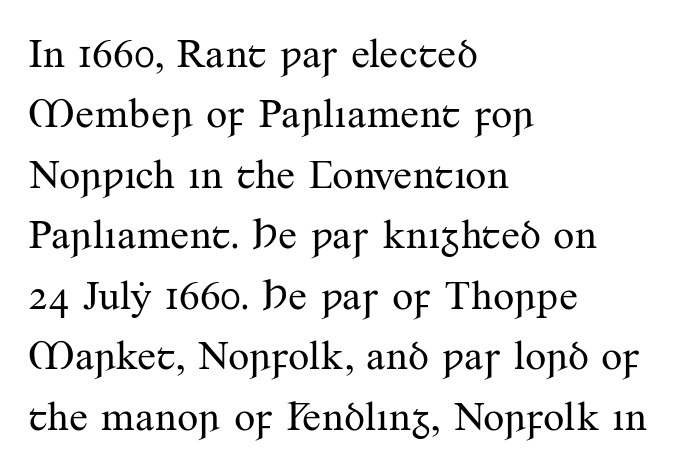
Q: Is the text bold? A: No.
Q: Is the text italic (slanted)? A: No, it is upright.
Q: Is the typeface a serif or a sans-serif typeface? A: Serif.
Q: Is the text underlined? A: No.
Q: How is the paragraph aligned? A: Left-aligned.
Q: Is the spacing between letters normal or unusually wide? A: Normal.
Q: Is the spacing between lines tight, normal or loose? A: Normal.
Q: Width (condensed, normal, or wide)? A: Normal.
Q: Stroke contrast? A: Medium.
Q: x-height? A: Small.
Q: Monospaced? A: No.
